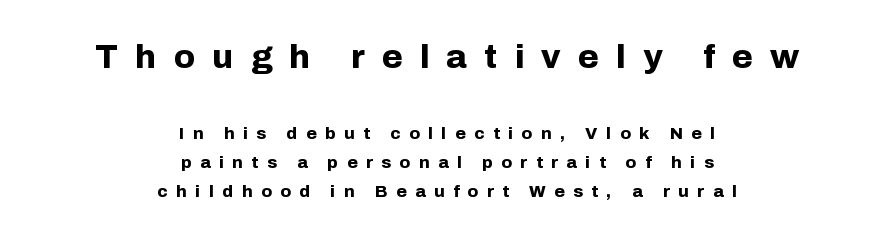
Q: Is the text bold? A: Yes.
Q: Is the text italic (slanted)? A: No, it is upright.
Q: Is the typeface a serif or a sans-serif typeface? A: Sans-serif.
Q: Is the text underlined? A: No.
Q: How is the paragraph aligned? A: Centered.
Q: Is the spacing between letters normal or unusually wide? A: Unusually wide.
Q: Which block of text is set in a larger size, the first (top) or the second (bottom)? A: The first (top) one.
Q: Width (condensed, normal, or wide)? A: Normal.
Q: Stroke contrast? A: Low.
Q: x-height? A: Medium.
Q: Monospaced? A: No.
